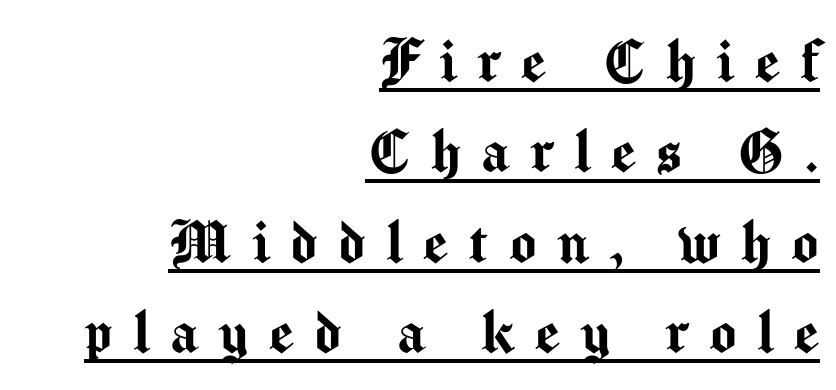
{"serif": "no", "italic": "no", "width": "normal", "stroke_contrast": "medium", "x_height": "medium", "monospaced": "no", "underline": "yes", "align": "right", "line_spacing": "normal", "line_spacing_ratio": 1.29, "letter_spacing": "wide", "letter_spacing_em": 0.29, "glyph_px": 70}
